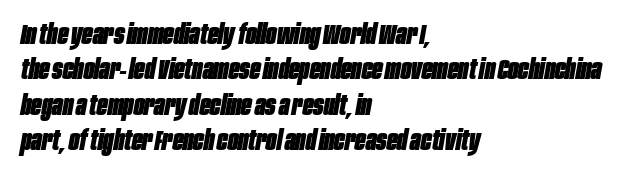
The image shows 28 px heavy, condensed type, italic (leaning right); set left-aligned, normal line spacing (1.26x), normal letter spacing, not underlined; low stroke contrast and a large x-height.
